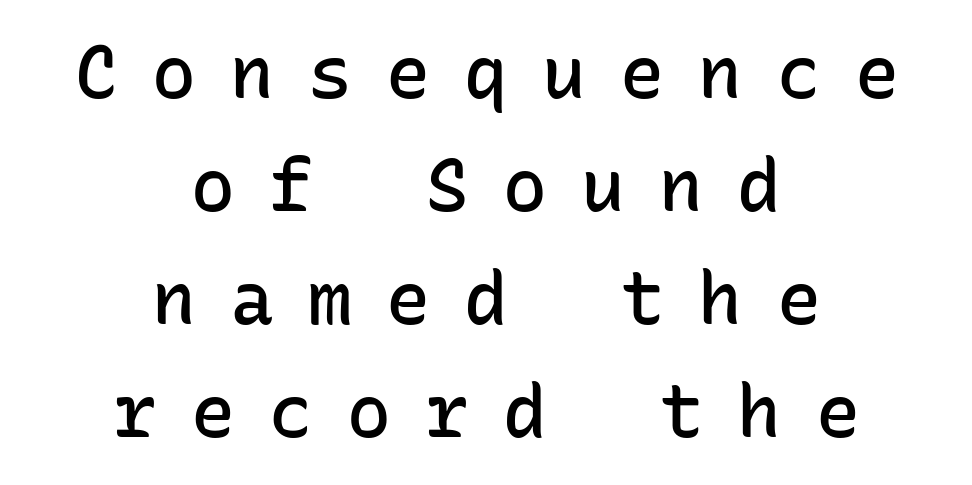
{"serif": "no", "italic": "no", "bold": "semi", "weight": "semibold", "width": "normal", "stroke_contrast": "low", "x_height": "medium", "monospaced": "yes", "underline": "no", "align": "center", "line_spacing": "normal", "line_spacing_ratio": 1.55, "letter_spacing": "wide", "letter_spacing_em": 0.47, "glyph_px": 73}
